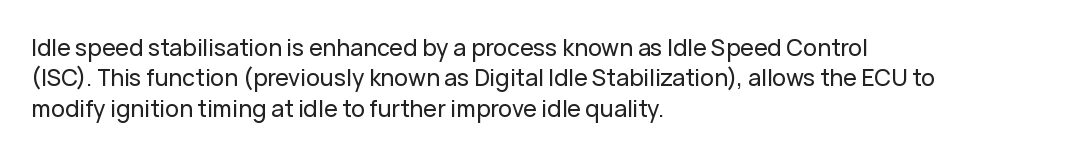
{"italic": "no", "underline": "no", "align": "left", "line_spacing": "normal", "line_spacing_ratio": 1.32, "letter_spacing": "normal", "letter_spacing_em": 0.0, "glyph_px": 23}
